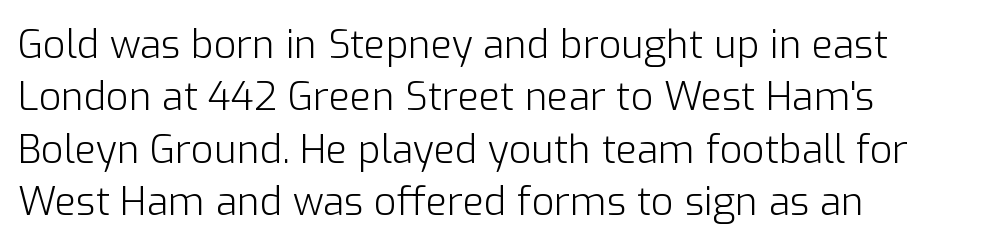
{"serif": "no", "italic": "no", "bold": "no", "weight": "light", "width": "normal", "stroke_contrast": "low", "x_height": "medium", "monospaced": "no", "underline": "no", "align": "left", "line_spacing": "normal", "line_spacing_ratio": 1.34, "letter_spacing": "normal", "letter_spacing_em": 0.0, "glyph_px": 39}
